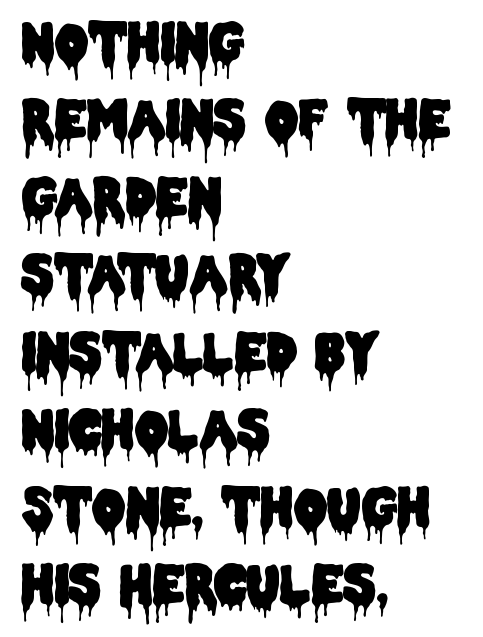
Rule under the text: the space is simply empty. One-word summary of the alignment: left. This is roman type, the default non-slanted kind. The glyphs in this specimen are sans serif. Spacing between characters is what you'd get straight out of the box.
